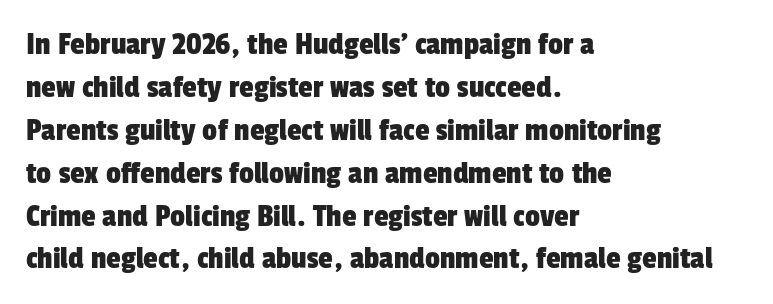
Q: Is the typeface a serif or a sans-serif typeface? A: Sans-serif.
Q: Is the text underlined? A: No.
Q: How is the paragraph aligned? A: Left-aligned.
Q: Is the spacing between letters normal or unusually wide? A: Normal.
Q: Is the spacing between lines tight, normal or loose? A: Normal.
Q: Width (condensed, normal, or wide)? A: Condensed.
Q: Stroke contrast? A: Low.
Q: x-height? A: Medium.
Q: Monospaced? A: No.
